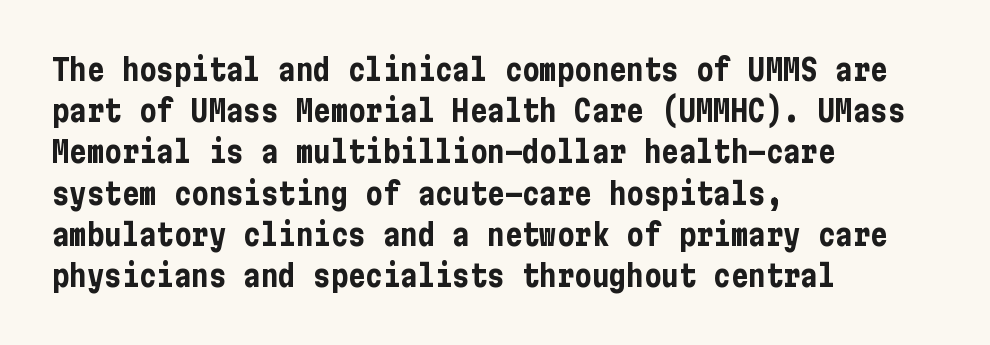
The image shows 29 px bold, condensed sans-serif type, upright; set left-aligned, normal line spacing (1.42x), normal letter spacing, not underlined; low stroke contrast and a medium x-height.
